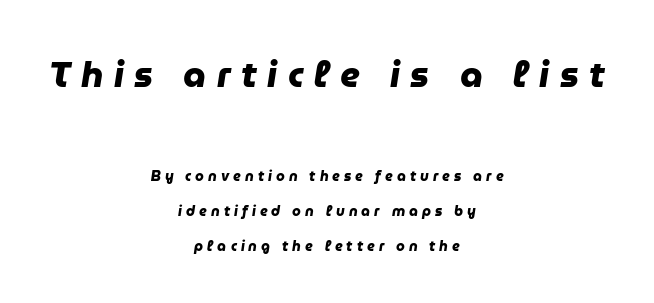
Q: Is the text bold? A: Yes.
Q: Is the typeface a serif or a sans-serif typeface? A: Sans-serif.
Q: Is the text underlined? A: No.
Q: How is the paragraph aligned? A: Centered.
Q: Is the spacing between letters normal or unusually wide? A: Unusually wide.
Q: Is the spacing between lines tight, normal or loose? A: Loose.
Q: Which block of text is set in a larger size, the first (top) or the second (bottom)? A: The first (top) one.
Q: Width (condensed, normal, or wide)? A: Normal.
Q: Stroke contrast? A: Low.
Q: x-height? A: Medium.
Q: Monospaced? A: No.
